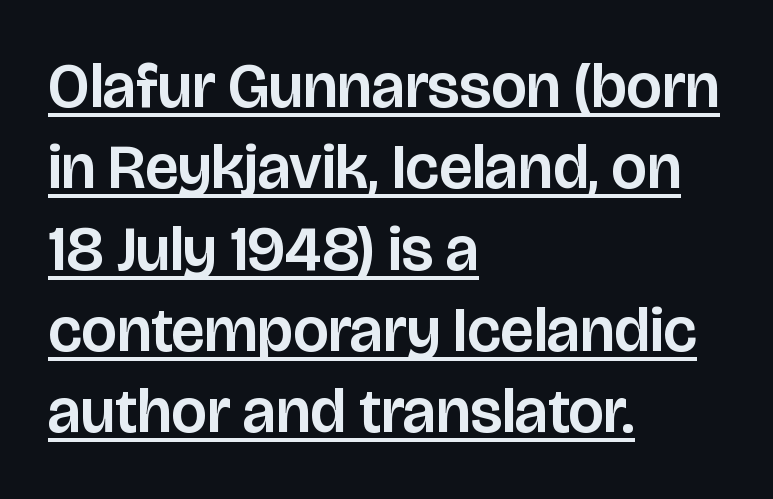
Q: Is the text italic (slanted)? A: No, it is upright.
Q: Is the typeface a serif or a sans-serif typeface? A: Sans-serif.
Q: Is the text underlined? A: Yes.
Q: How is the paragraph aligned? A: Left-aligned.
Q: Is the spacing between letters normal or unusually wide? A: Normal.
Q: Is the spacing between lines tight, normal or loose? A: Normal.
Q: Width (condensed, normal, or wide)? A: Normal.
Q: Stroke contrast? A: Low.
Q: x-height? A: Large.
Q: Monospaced? A: No.
